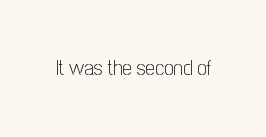
{"italic": "no", "bold": "no", "underline": "no", "letter_spacing": "normal", "letter_spacing_em": 0.0, "glyph_px": 21}
